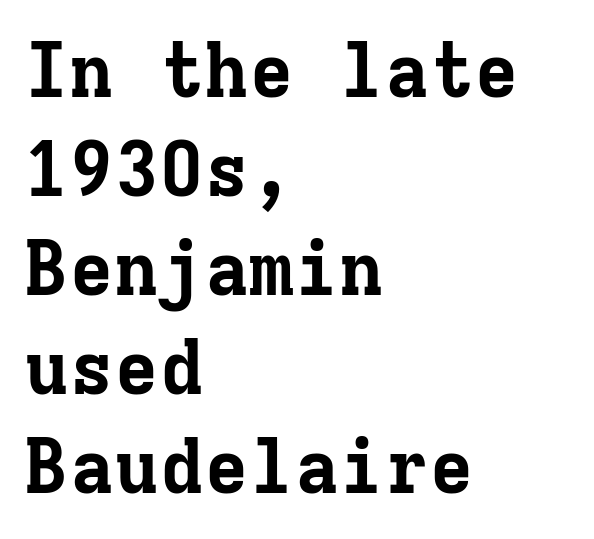
Q: Is the text bold? A: Yes.
Q: Is the text italic (slanted)? A: No, it is upright.
Q: Is the typeface a serif or a sans-serif typeface? A: Serif.
Q: Is the text underlined? A: No.
Q: How is the paragraph aligned? A: Left-aligned.
Q: Is the spacing between letters normal or unusually wide? A: Normal.
Q: Is the spacing between lines tight, normal or loose? A: Normal.
Q: Width (condensed, normal, or wide)? A: Normal.
Q: Stroke contrast? A: Low.
Q: x-height? A: Medium.
Q: Monospaced? A: Yes.
